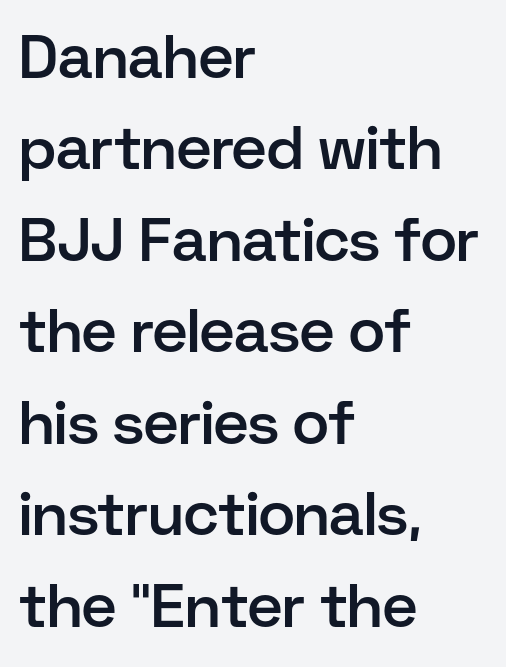
Is the letter spacing exaggerated? No — it looks like the ordinary default. You can tell it's not italic because the verticals are truly vertical. You could not count columns in this text — the font is proportionally spaced. This is moderately heavy type, rendered in semibold. This rendering uses left alignment, leaving the right contour irregular.
